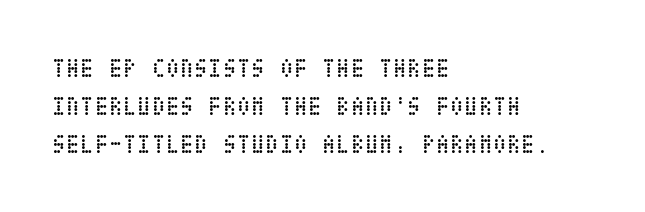
Q: Is the text bold? A: No.
Q: Is the text italic (slanted)? A: No, it is upright.
Q: Is the text underlined? A: No.
Q: How is the paragraph aligned? A: Left-aligned.
Q: Is the spacing between letters normal or unusually wide? A: Normal.
Q: Is the spacing between lines tight, normal or loose? A: Normal.
